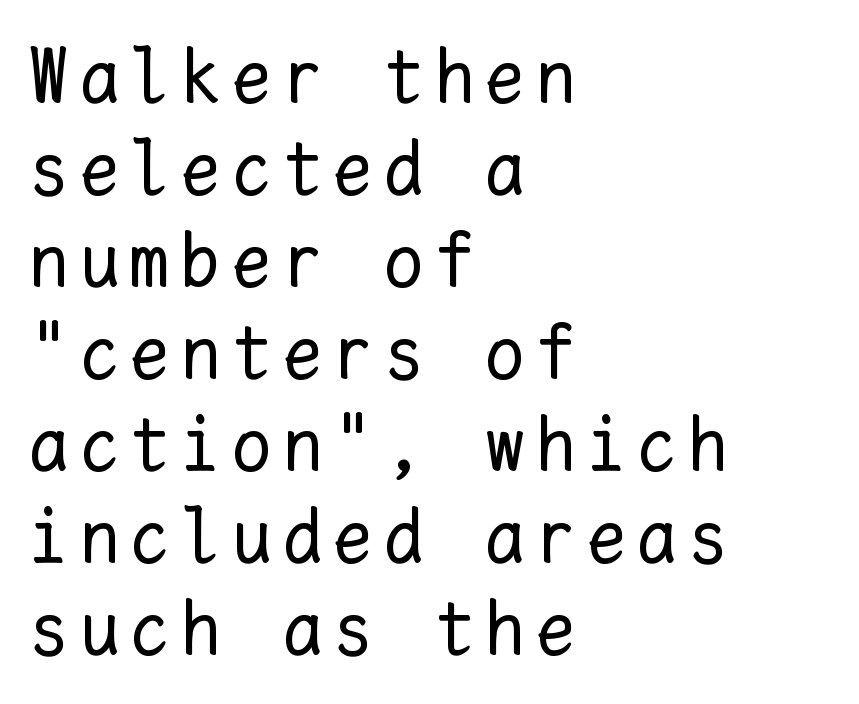
A typesetter would call this monospace, since all characters share one set width. No extra ink here — the face is not bold. The text block is weighted toward the left margin, trailing off unevenly rightward. Rule under the text: the space is simply empty.
